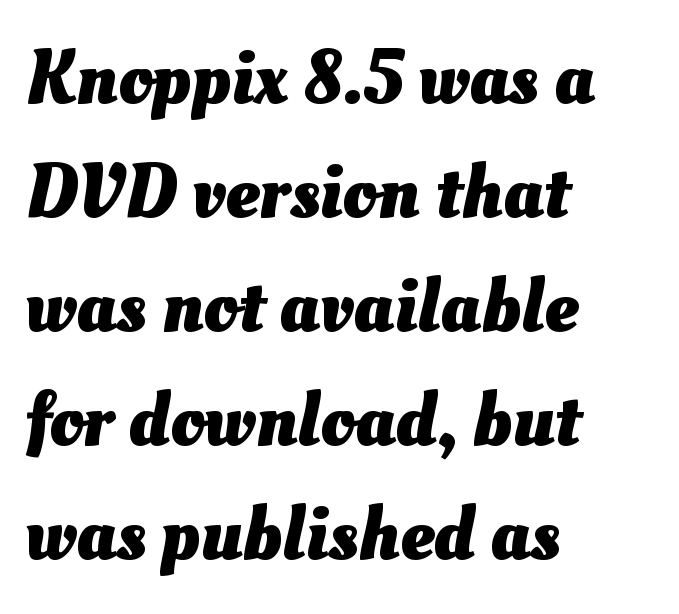
The image shows 77 px heavy type; set left-aligned, normal line spacing (1.48x), normal letter spacing, not underlined; medium stroke contrast and a small x-height.
